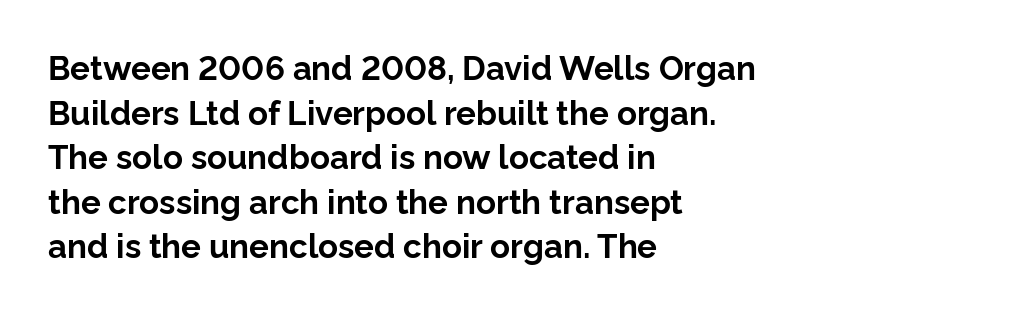
Typographically, this falls in the sans-serif category. Does extra space separate the letters? No, they use regular spacing. The zone under the glyphs is completely vacant. If you drew a line through each stem, it would be perfectly vertical. Note the varied advance widths — an 'i' is clearly narrower than an 'm'.
